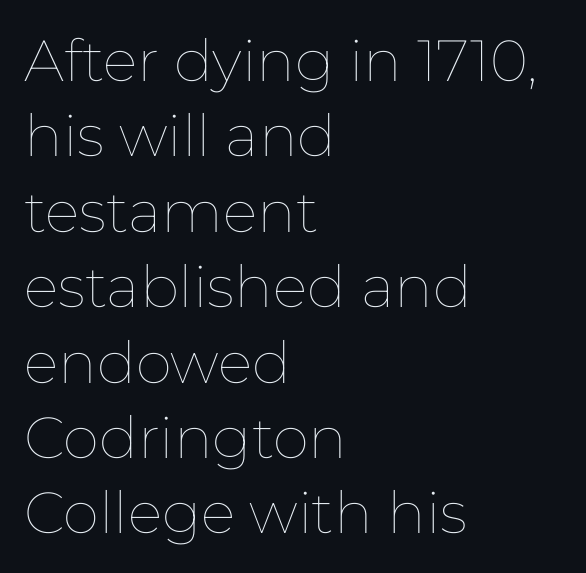
The image shows 58 px thin type, upright; set left-aligned, normal line spacing (1.3x), normal letter spacing, not underlined; low stroke contrast and a medium x-height.
